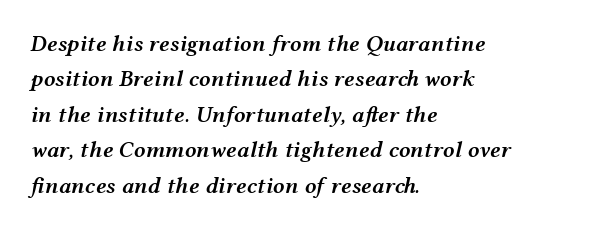
{"italic": "yes", "lean": "right", "slant_degrees": 12, "bold": "semi", "underline": "no", "align": "left", "line_spacing": "normal", "line_spacing_ratio": 1.54, "letter_spacing": "normal", "letter_spacing_em": 0.0, "glyph_px": 23}
